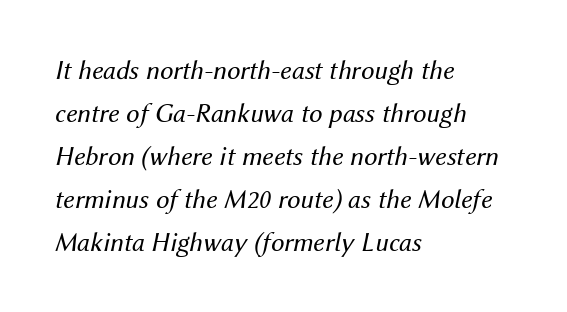
Q: Is the text bold? A: No.
Q: Is the text italic (slanted)? A: Yes, it leans right by about 12 degrees.
Q: Is the text underlined? A: No.
Q: How is the paragraph aligned? A: Left-aligned.
Q: Is the spacing between letters normal or unusually wide? A: Normal.
Q: Is the spacing between lines tight, normal or loose? A: Normal.
